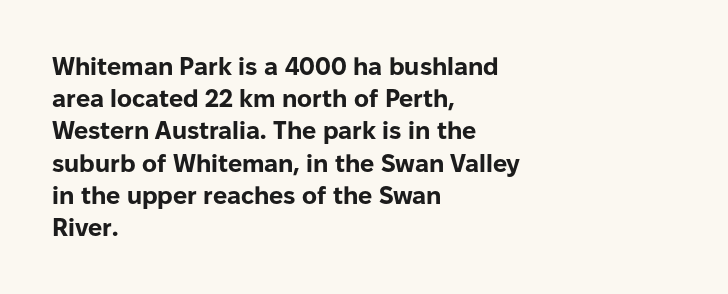
{"italic": "no", "bold": "yes", "underline": "no", "align": "left", "line_spacing": "normal", "line_spacing_ratio": 1.29, "letter_spacing": "normal", "letter_spacing_em": 0.0, "glyph_px": 25}
